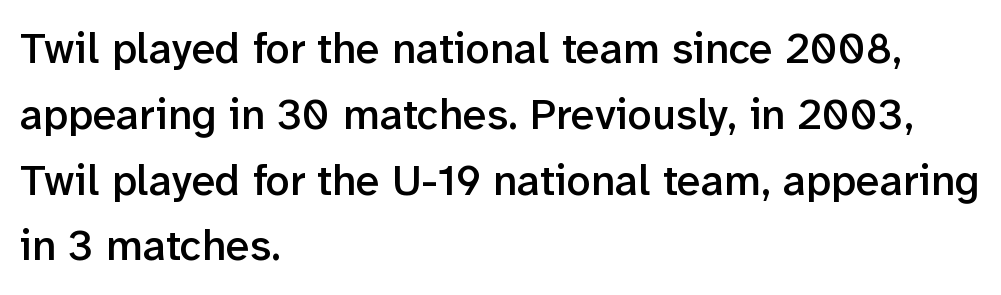
The image shows 43 px semibold sans-serif type, upright; set left-aligned, normal line spacing (1.53x), normal letter spacing, not underlined; low stroke contrast and a medium x-height.
